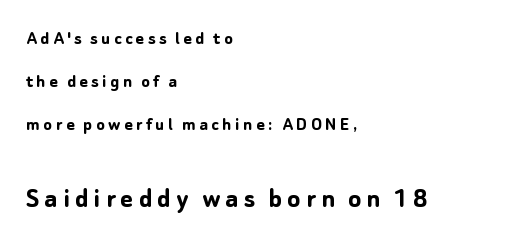
Q: Is the text bold? A: Yes.
Q: Is the text italic (slanted)? A: No, it is upright.
Q: Is the typeface a serif or a sans-serif typeface? A: Sans-serif.
Q: Is the text underlined? A: No.
Q: How is the paragraph aligned? A: Left-aligned.
Q: Is the spacing between lines tight, normal or loose? A: Loose.
Q: Which block of text is set in a larger size, the first (top) or the second (bottom)? A: The second (bottom) one.
Q: Width (condensed, normal, or wide)? A: Normal.
Q: Stroke contrast? A: Low.
Q: x-height? A: Medium.
Q: Monospaced? A: No.
